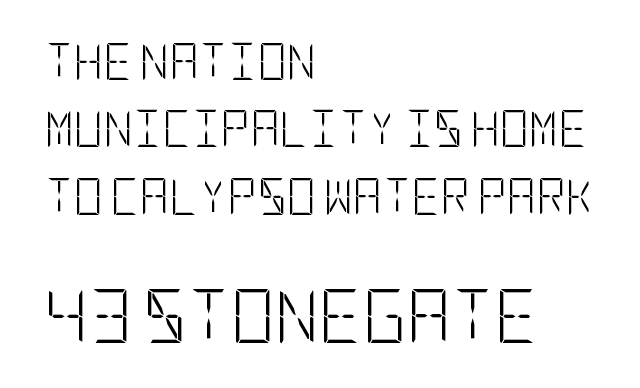
The image shows 54 px light, condensed sans-serif type, upright; set left-aligned, line spacing 1.87x, normal letter spacing, not underlined; the second (bottom) block is 1.5x larger; low stroke contrast and a large x-height.
